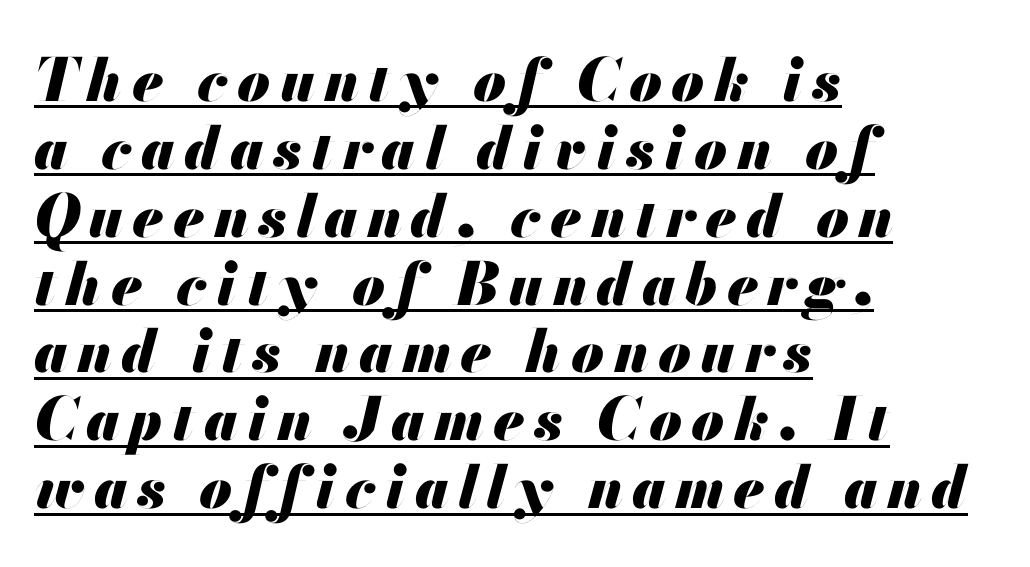
Q: Is the text bold? A: Yes.
Q: Is the text italic (slanted)? A: Yes, it leans right by about 13 degrees.
Q: Is the text underlined? A: Yes.
Q: How is the paragraph aligned? A: Left-aligned.
Q: Is the spacing between lines tight, normal or loose? A: Tight.
Q: Width (condensed, normal, or wide)? A: Normal.
Q: Stroke contrast? A: Medium.
Q: x-height? A: Small.
Q: Monospaced? A: No.
